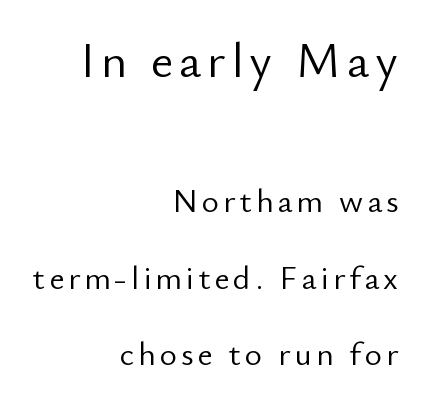
Compared with a typical body face, this is equally light or lighter still. All the whitespace from short lines collects on the left. The lines are spread far apart with generous leading. The face used here is a sans, in the tradition of grotesques and geometrics.
